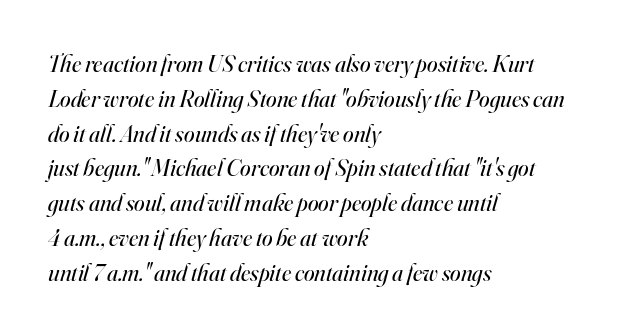
The paragraph shown leans on its left margin. The specimen omits any rule beneath the text block's lines. Style check: oblique. Does the leading feel generous? No, just average. The cut favours lightness, reaching ordinary text weight at its darkest. This sample uses plain, unmodified letter spacing.
